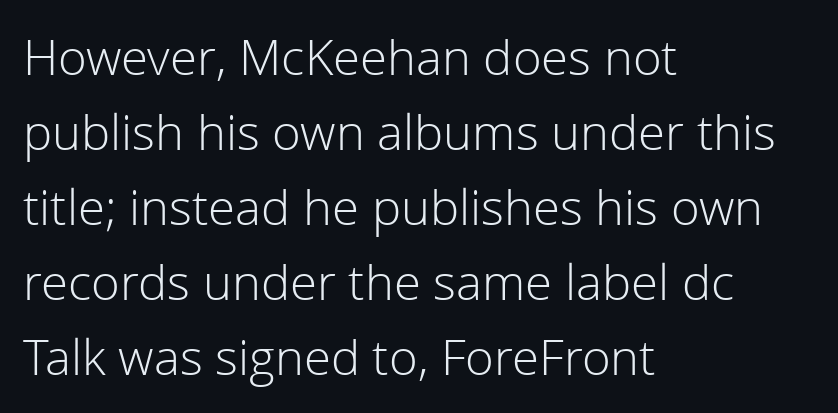
{"serif": "no", "italic": "no", "bold": "no", "weight": "light", "width": "normal", "stroke_contrast": "low", "x_height": "medium", "monospaced": "no", "underline": "no", "align": "left", "line_spacing": "normal", "line_spacing_ratio": 1.53, "letter_spacing": "normal", "letter_spacing_em": 0.0, "glyph_px": 49}
